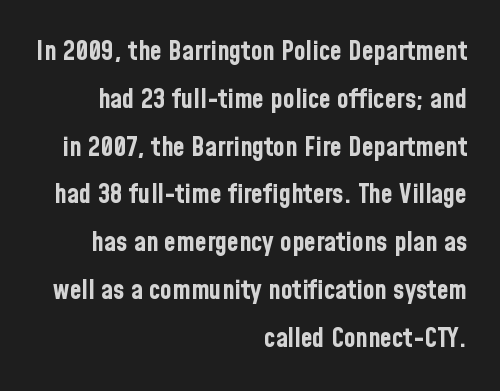
{"italic": "no", "bold": "yes", "underline": "no", "align": "right", "line_spacing_ratio": 1.77, "letter_spacing": "normal", "letter_spacing_em": 0.0, "glyph_px": 27}
